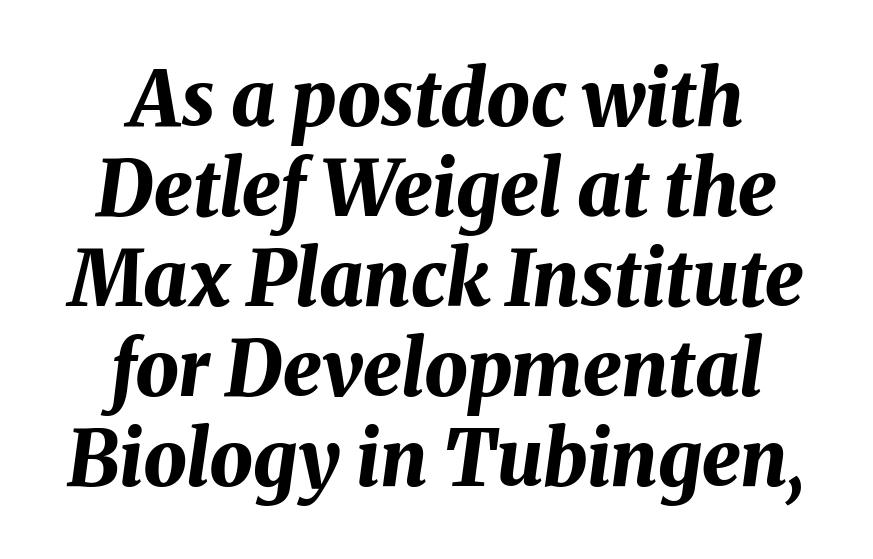
The glyphs are unaccompanied by any horizontal stroke below them. The lines are quadded center. These lines carry a lot of weight — the face is fully bold. The type is set solid horizontally, with unmodified tracking.
